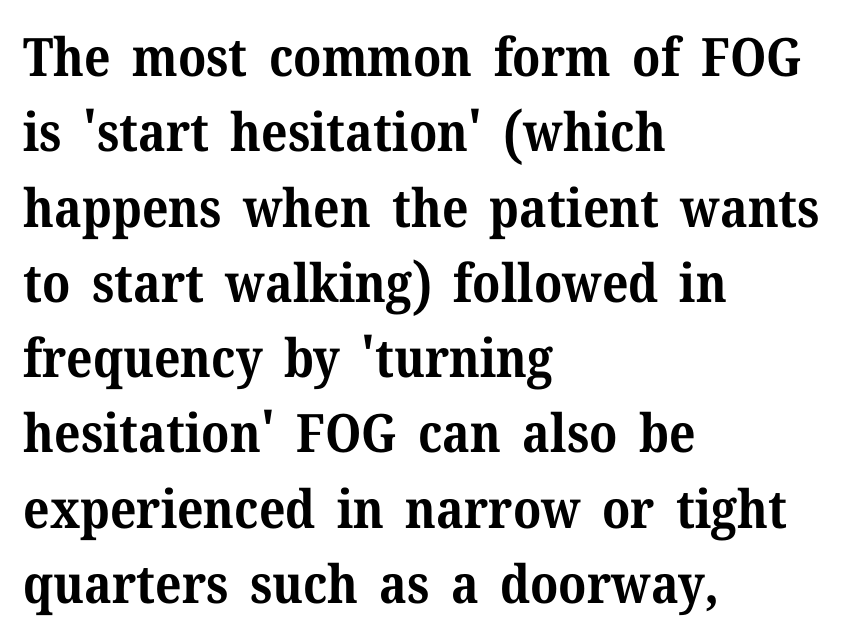
Q: Is the text bold? A: Yes.
Q: Is the text italic (slanted)? A: No, it is upright.
Q: Is the typeface a serif or a sans-serif typeface? A: Serif.
Q: Is the text underlined? A: No.
Q: How is the paragraph aligned? A: Left-aligned.
Q: Is the spacing between letters normal or unusually wide? A: Normal.
Q: Is the spacing between lines tight, normal or loose? A: Normal.
Q: Width (condensed, normal, or wide)? A: Normal.
Q: Stroke contrast? A: Medium.
Q: x-height? A: Medium.
Q: Monospaced? A: No.
